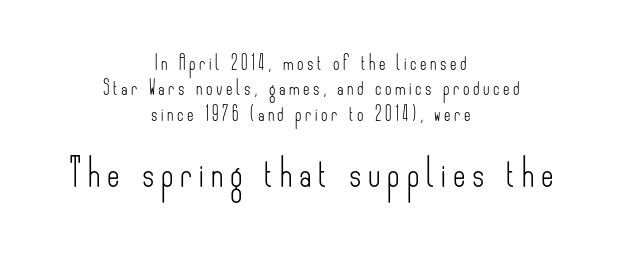
{"italic": "no", "bold": "no", "underline": "no", "align": "center", "line_spacing_ratio": 1.82, "letter_spacing": "wide", "letter_spacing_em": 0.25, "larger_block": "second", "size_ratio": 1.93, "glyph_px": 27}
